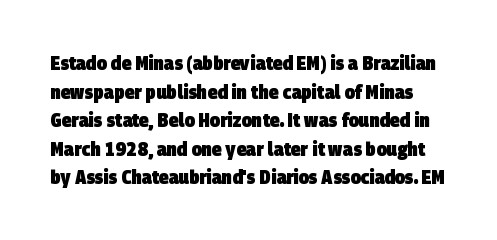
Q: Is the text bold? A: Yes.
Q: Is the text underlined? A: No.
Q: Is the spacing between letters normal or unusually wide? A: Normal.
Q: Is the spacing between lines tight, normal or loose? A: Normal.
